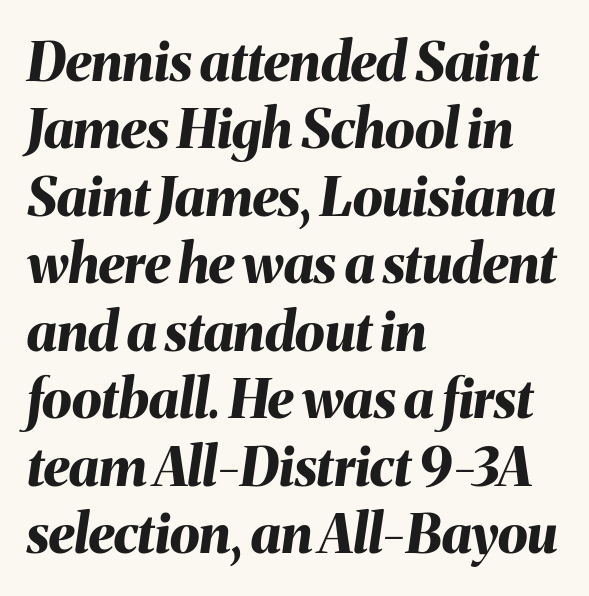
{"italic": "yes", "lean": "right", "slant_degrees": 8, "bold": "yes", "weight": "bold", "width": "normal", "stroke_contrast": "medium", "x_height": "medium", "monospaced": "no", "underline": "no", "align": "left", "line_spacing": "normal", "line_spacing_ratio": 1.25, "letter_spacing": "normal", "letter_spacing_em": 0.0, "glyph_px": 54}
